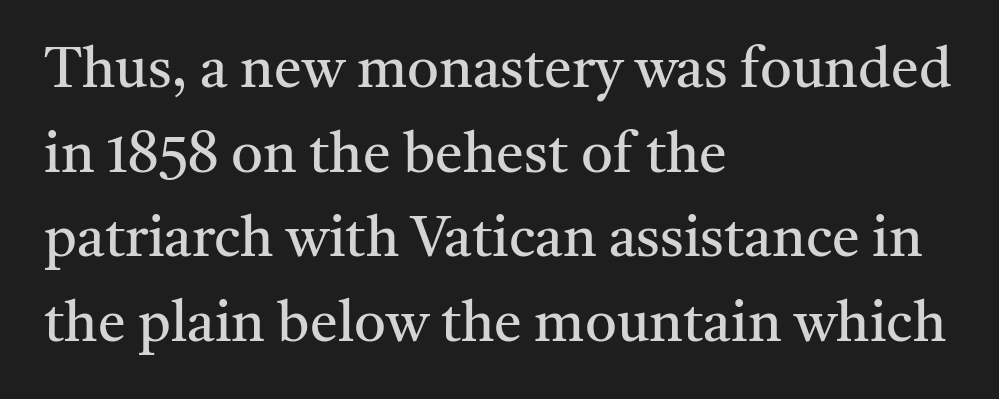
The image shows 56 px regular-weight serif type, upright; set left-aligned, normal line spacing (1.51x), normal letter spacing, not underlined; medium stroke contrast and a medium x-height.
